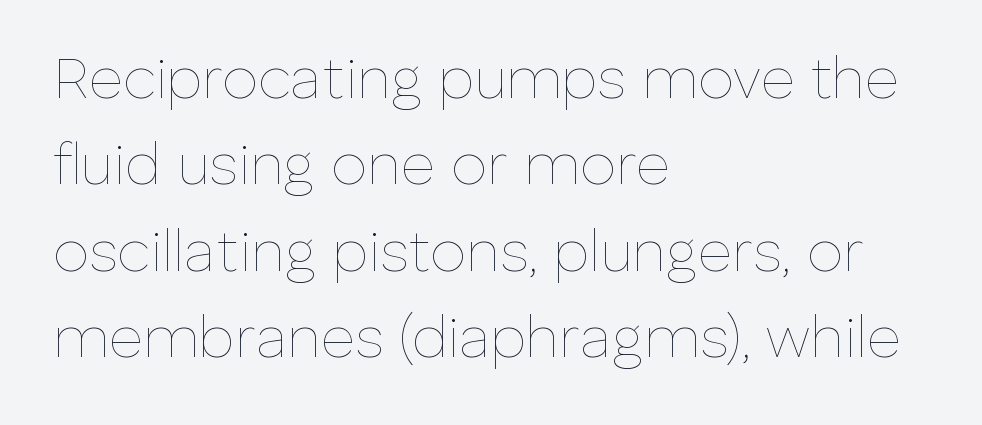
{"italic": "no", "bold": "no", "weight": "thin", "width": "normal", "stroke_contrast": "low", "x_height": "medium", "monospaced": "no", "underline": "no", "align": "left", "line_spacing": "normal", "line_spacing_ratio": 1.49, "letter_spacing": "normal", "letter_spacing_em": 0.0, "glyph_px": 58}
